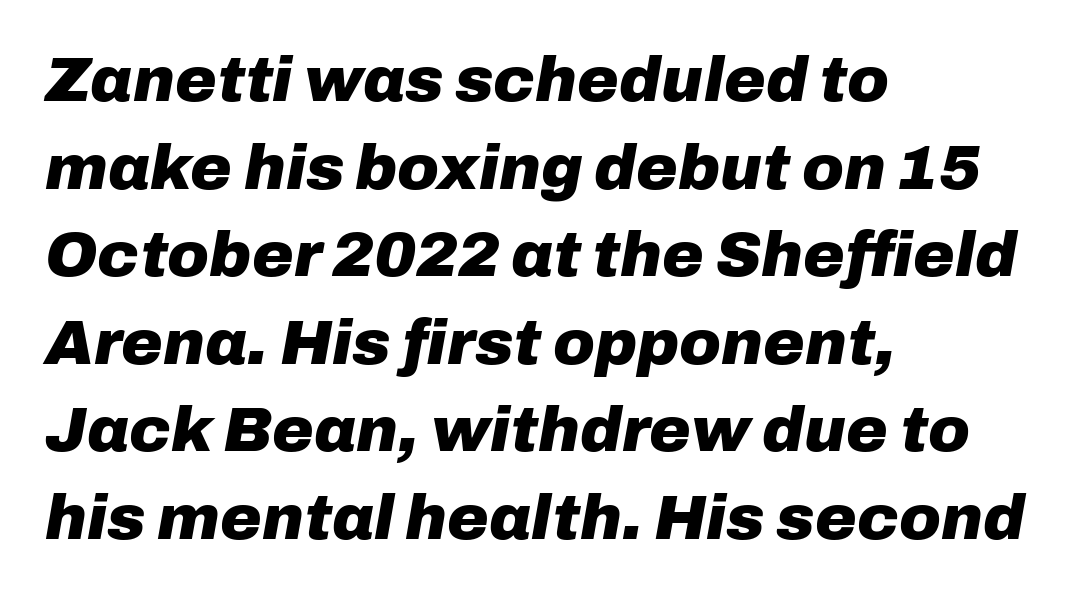
Reading down the column, the eye jumps a familiar distance to each next line. Here the glyphs are tracked normally, forming tight word shapes. Note the varied advance widths — an 'i' is clearly narrower than an 'm'. Italic: yes, the glyphs are oblique.
